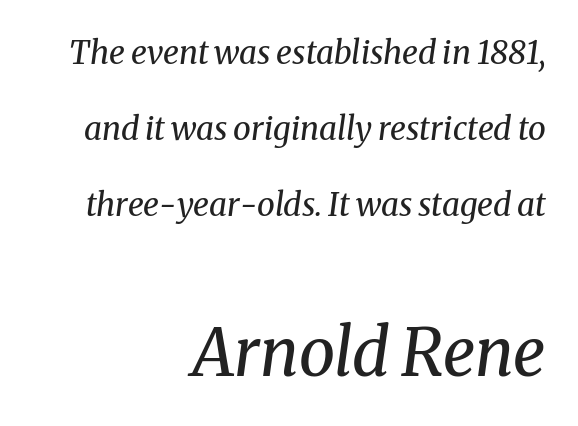
Weight: not bold — regular or lighter. The passage shown is not underscored anywhere. Short note: letters normally spaced. The designer went with a serif here, giving each stem small feet. Looks like regular typesetting: each glyph gets only the width it needs. The lines are quadded right.
